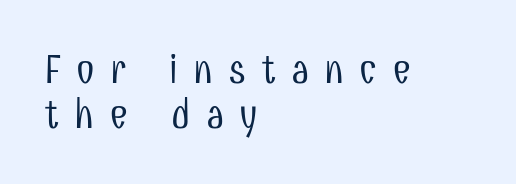
{"serif": "no", "italic": "no", "bold": "no", "weight": "light", "width": "condensed", "stroke_contrast": "low", "x_height": "medium", "monospaced": "no", "underline": "no", "align": "left", "line_spacing": "tight", "line_spacing_ratio": 1.06, "letter_spacing": "wide", "letter_spacing_em": 0.36, "glyph_px": 42}
